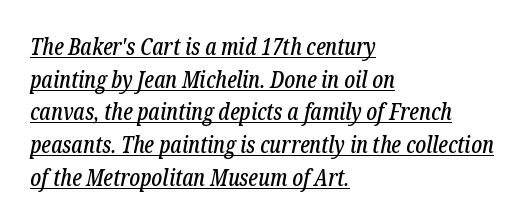
Q: Is the text italic (slanted)? A: Yes, it leans right by about 12 degrees.
Q: Is the text underlined? A: Yes.
Q: How is the paragraph aligned? A: Left-aligned.
Q: Is the spacing between letters normal or unusually wide? A: Normal.
Q: Is the spacing between lines tight, normal or loose? A: Normal.
